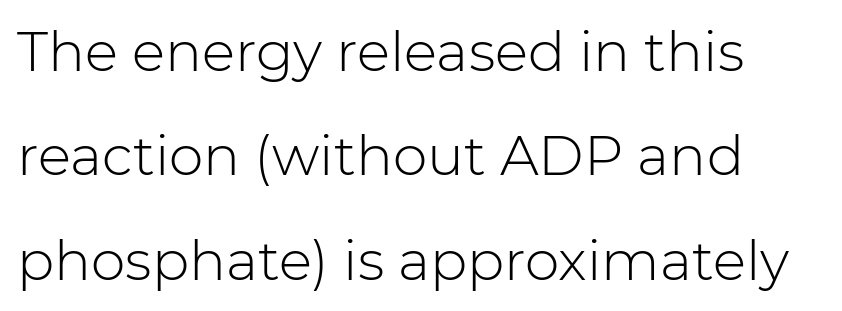
Q: Is the text bold? A: No.
Q: Is the text italic (slanted)? A: No, it is upright.
Q: Is the typeface a serif or a sans-serif typeface? A: Sans-serif.
Q: Is the text underlined? A: No.
Q: How is the paragraph aligned? A: Left-aligned.
Q: Is the spacing between letters normal or unusually wide? A: Normal.
Q: Is the spacing between lines tight, normal or loose? A: Loose.
Q: Width (condensed, normal, or wide)? A: Normal.
Q: Stroke contrast? A: Low.
Q: x-height? A: Medium.
Q: Monospaced? A: No.
